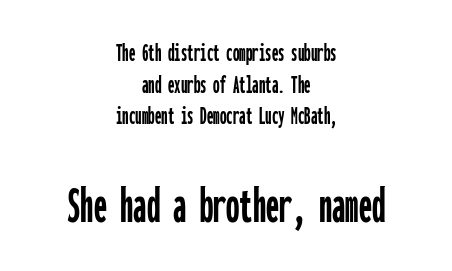
{"serif": "no", "italic": "no", "width": "condensed", "stroke_contrast": "low", "x_height": "medium", "monospaced": "yes", "underline": "no", "align": "center", "line_spacing_ratio": 1.22, "letter_spacing": "normal", "letter_spacing_em": 0.0, "larger_block": "second", "size_ratio": 2.04, "glyph_px": 53}
